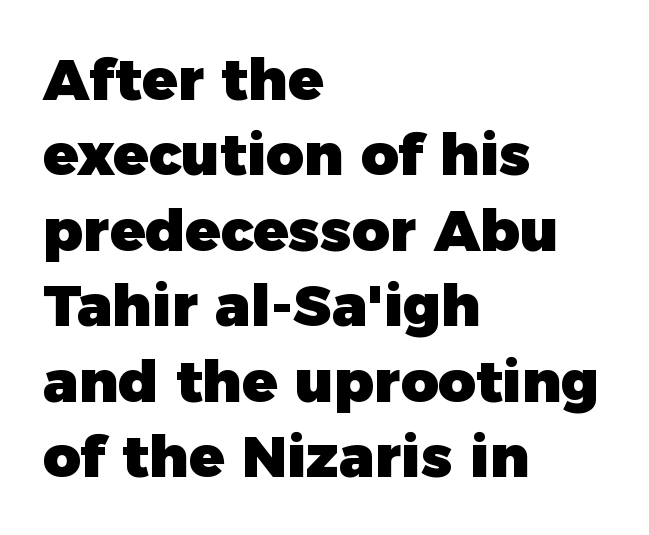
The image shows 58 px heavy sans-serif type, upright; set left-aligned, normal line spacing (1.3x), normal letter spacing, not underlined; low stroke contrast and a medium x-height.
